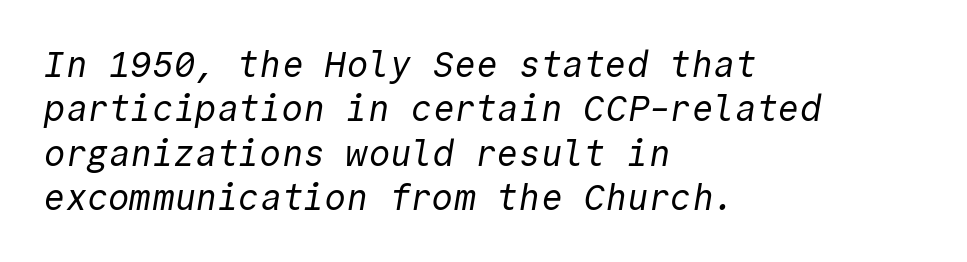
Q: Is the text bold? A: No.
Q: Is the typeface a serif or a sans-serif typeface? A: Sans-serif.
Q: Is the text underlined? A: No.
Q: How is the paragraph aligned? A: Left-aligned.
Q: Is the spacing between letters normal or unusually wide? A: Normal.
Q: Width (condensed, normal, or wide)? A: Normal.
Q: x-height? A: Medium.
Q: Monospaced? A: Yes.
